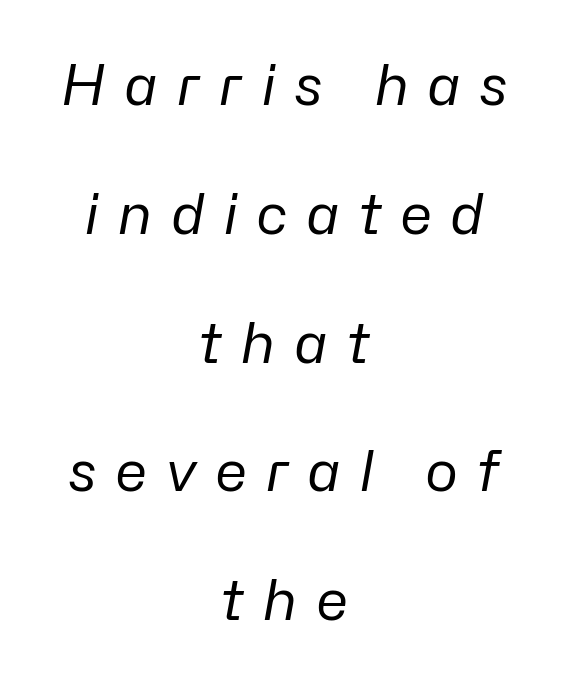
{"italic": "yes", "lean": "right", "slant_degrees": 10, "bold": "no", "weight": "regular", "width": "normal", "stroke_contrast": "low", "x_height": "medium", "monospaced": "no", "underline": "no", "align": "center", "line_spacing": "loose", "line_spacing_ratio": 2.3, "letter_spacing": "wide", "letter_spacing_em": 0.32, "glyph_px": 56}
